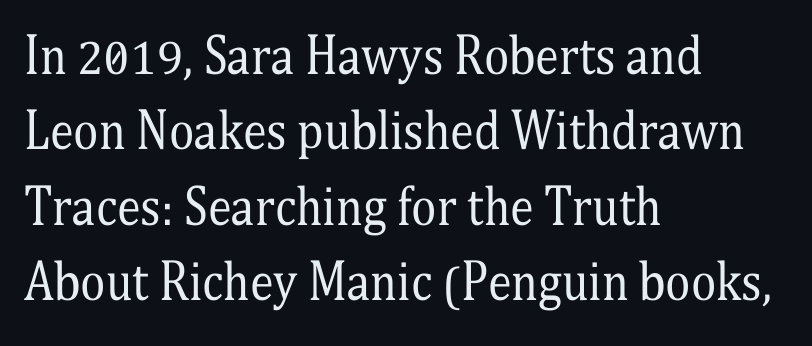
{"serif": "yes", "italic": "no", "bold": "no", "weight": "regular", "width": "condensed", "stroke_contrast": "medium", "x_height": "medium", "monospaced": "no", "underline": "no", "align": "left", "line_spacing": "normal", "line_spacing_ratio": 1.57, "letter_spacing": "normal", "letter_spacing_em": 0.0, "glyph_px": 48}
